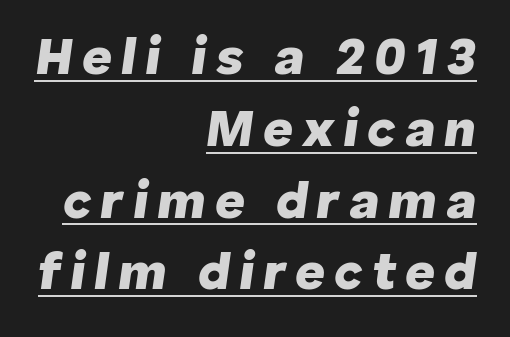
The image shows 52 px heavy type, italic (leaning right); set right-aligned, normal line spacing (1.38x), underlined; low stroke contrast and a medium x-height.
